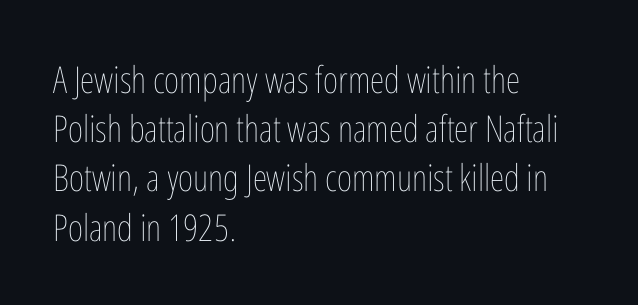
The image shows 37 px thin, condensed type, upright; set left-aligned, normal line spacing (1.33x), normal letter spacing, not underlined; low stroke contrast and a medium x-height.
